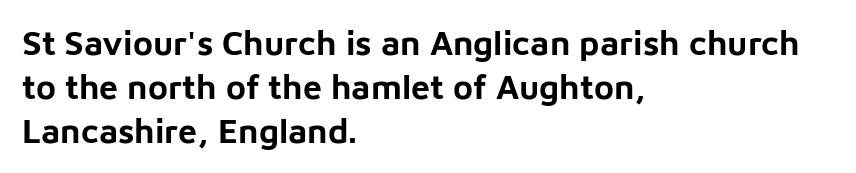
The lettering holds an erect, upright posture throughout. Typesetter's note: full bold, strokes at maximum text heaviness. A student would call this left alignment; a typographer would say flush left, rag right. Do the characters align in a grid? No, the font is proportional. Students, observe: this is what conventionally led text looks like.
